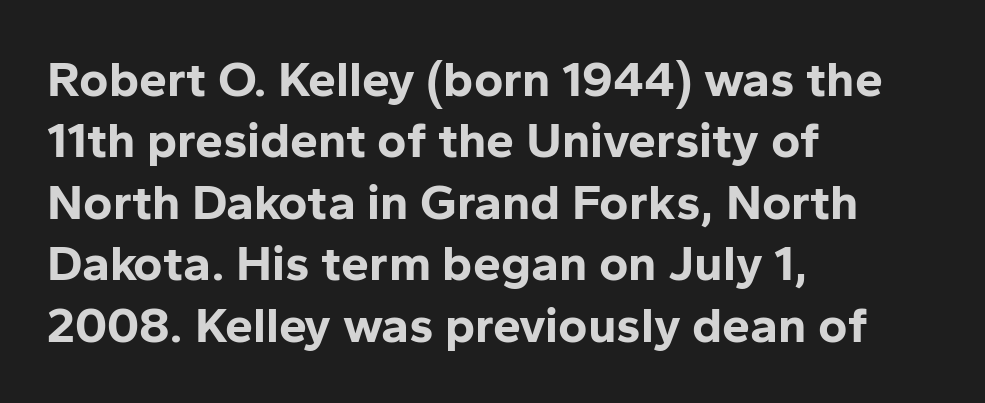
The image shows 50 px bold sans-serif type, upright; set left-aligned, line spacing 1.23x, normal letter spacing, not underlined; low stroke contrast and a medium x-height.
